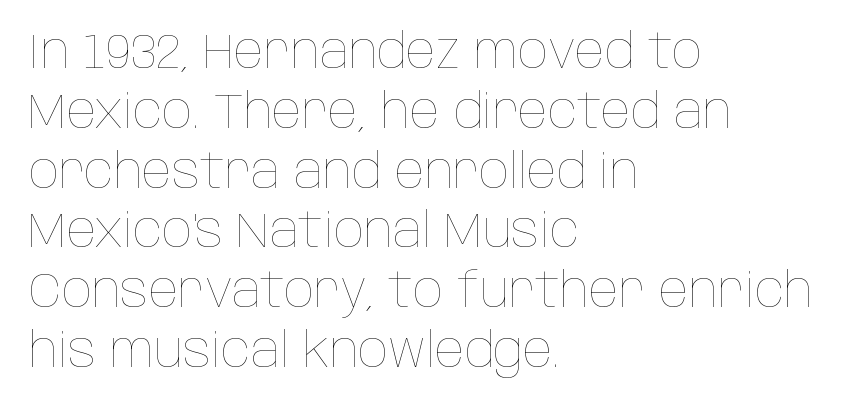
The characters are drawn with everyday or finer stroke widths. The type is set solid horizontally, with unmodified tracking. Line beginnings align vertically; line endings do not. The glyphs are unaccompanied by any horizontal stroke below them. No italicization has been applied; the sample stays upright.
